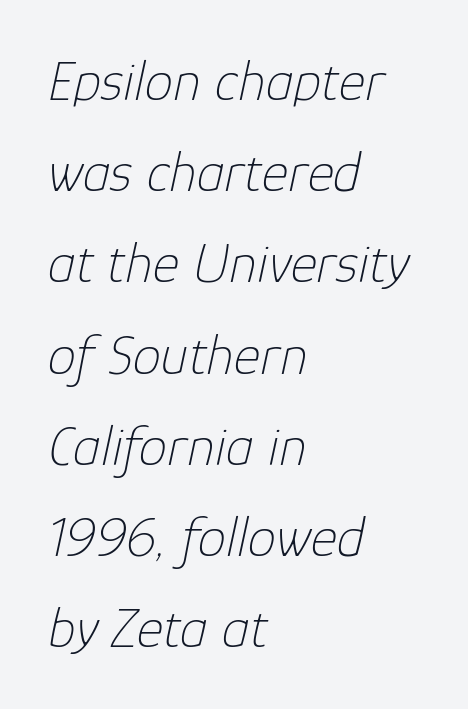
Looks like regular typesetting: each glyph gets only the width it needs. Students, note that the glyphs here touch the page at normal intervals. These lines sit exactly where default settings would place them. Ink coverage per letter is moderate at most. Does the copy run flush right? No — it runs flush left.
